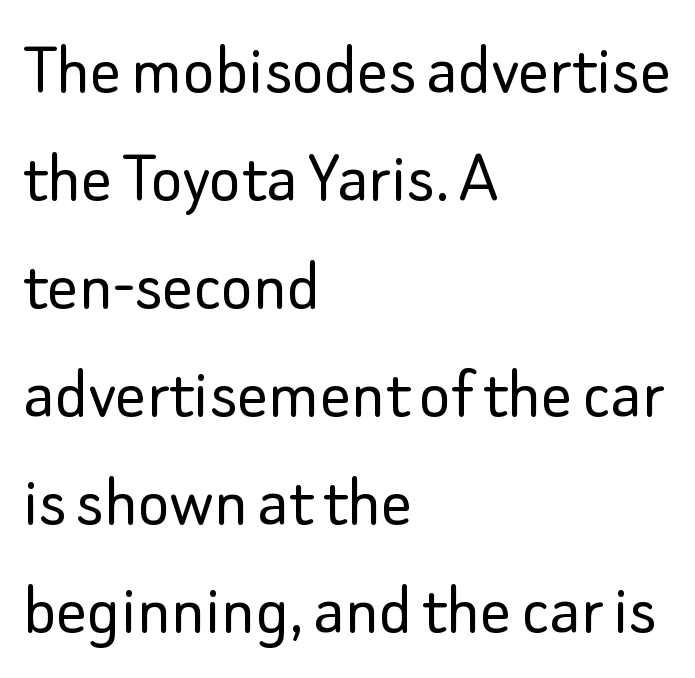
Students, note that the glyphs here touch the page at normal intervals. You could not count columns in this text — the font is proportionally spaced. The space between consecutive lines is moderate. This is sans-serif lettering, the kind often seen on screens and signage. A roman cut, with each character standing at attention.
